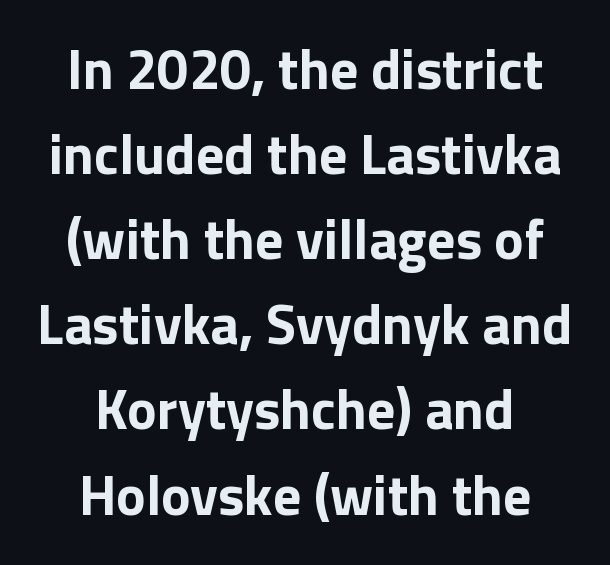
The image shows 56 px bold sans-serif type, upright; set centered, normal line spacing (1.52x), normal letter spacing, not underlined; low stroke contrast and a medium x-height.
